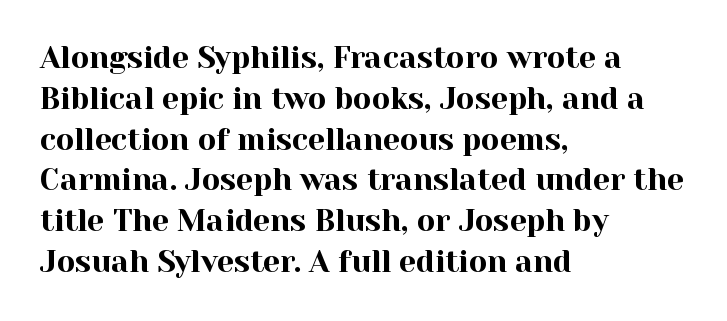
Rule under the text: the space is simply empty. The lettering holds an erect, upright posture throughout. The line-height multiplier appears to be the usual default. The letterforms sit shoulder to shoulder at normal distance.
